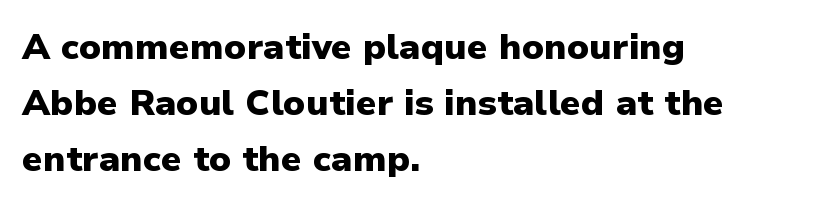
The face used here has the dense, thick strokes of a bold. Reading down the block, your eye returns to a fixed left position each line. A normal amount of white space separates one row of letters from the next. Examine the stroke ends and you'll find no serifs.
